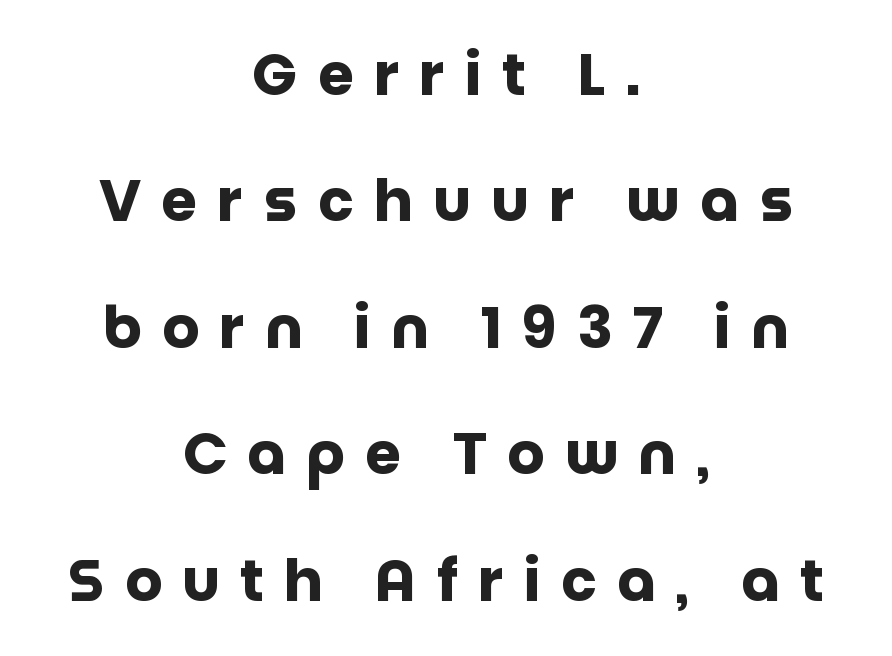
{"serif": "no", "italic": "no", "bold": "yes", "weight": "heavy", "width": "normal", "stroke_contrast": "low", "x_height": "large", "monospaced": "no", "underline": "no", "align": "center", "line_spacing": "loose", "line_spacing_ratio": 2.18, "letter_spacing": "wide", "letter_spacing_em": 0.35, "glyph_px": 58}
